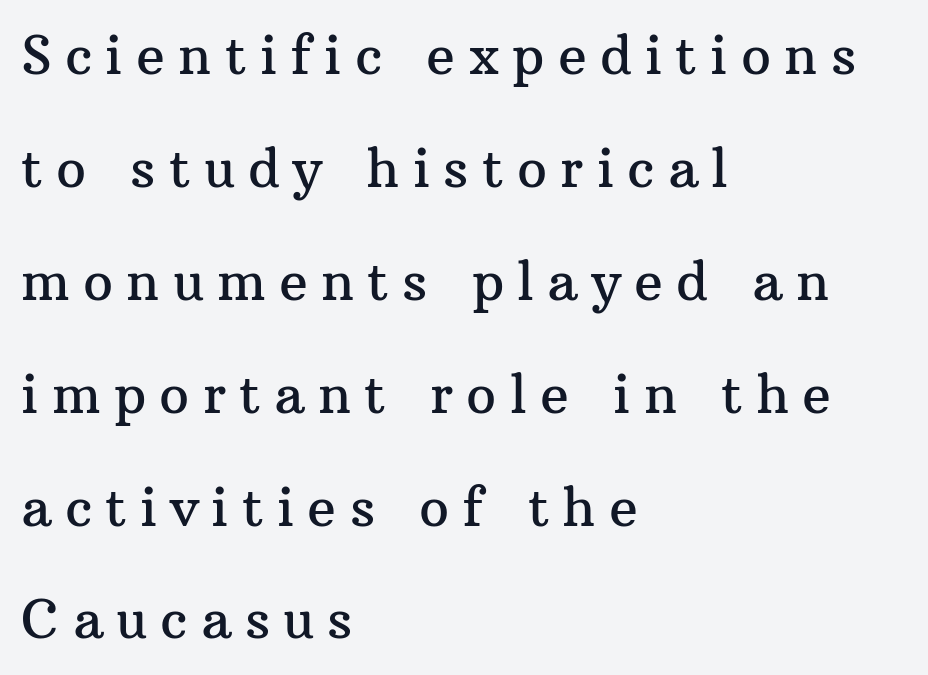
{"serif": "yes", "italic": "no", "width": "normal", "stroke_contrast": "medium", "x_height": "medium", "monospaced": "no", "underline": "no", "align": "left", "line_spacing": "loose", "line_spacing_ratio": 2.13, "letter_spacing": "wide", "letter_spacing_em": 0.25, "glyph_px": 53}
